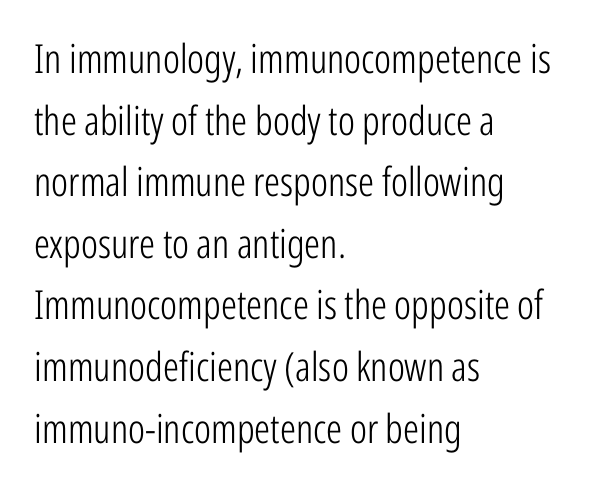
Default kerning and tracking; the words read as compact shapes. Here the designer chose a conventional face with non-uniform glyph widths. In terms of letterform style, serifs are entirely absent. Layout note: lines flush left.
